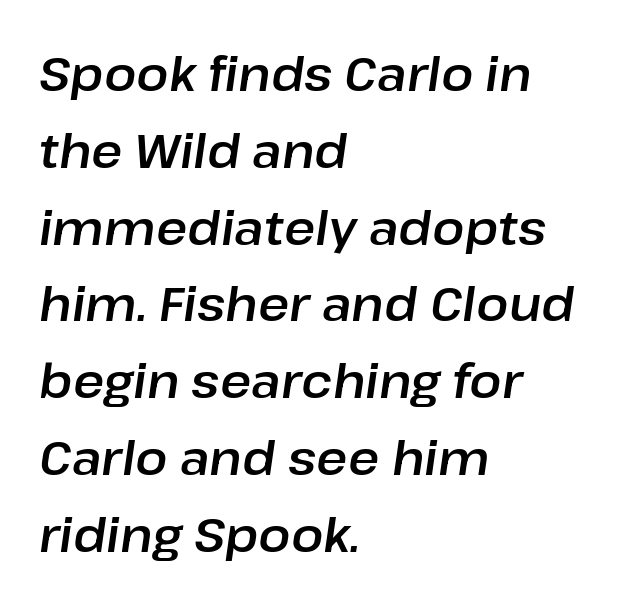
Looks like regular typesetting: each glyph gets only the width it needs. The space between consecutive lines is moderate. There's an unmistakable incline to the writing here. Compared with typical body copy, the letter spacing here is the same.
